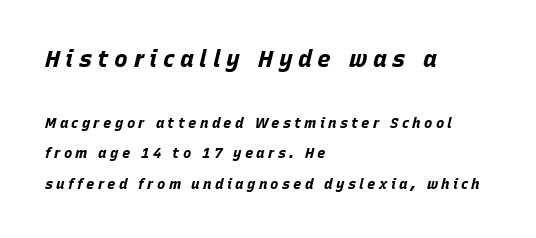
{"italic": "yes", "lean": "right", "slant_degrees": 15, "bold": "yes", "underline": "no", "align": "left", "line_spacing": "loose", "line_spacing_ratio": 2.18, "letter_spacing": "wide", "letter_spacing_em": 0.24, "larger_block": "first", "size_ratio": 1.64, "glyph_px": 23}
